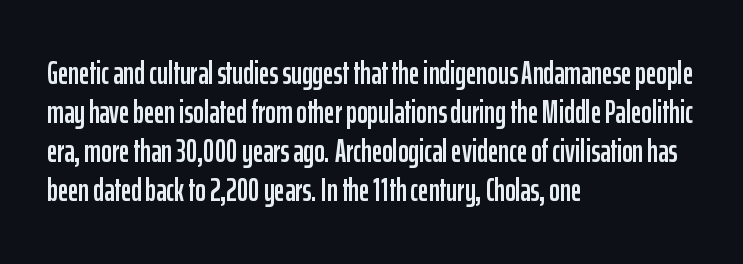
Q: Is the text italic (slanted)? A: No, it is upright.
Q: Is the typeface a serif or a sans-serif typeface? A: Sans-serif.
Q: Is the text underlined? A: No.
Q: How is the paragraph aligned? A: Left-aligned.
Q: Is the spacing between letters normal or unusually wide? A: Normal.
Q: Width (condensed, normal, or wide)? A: Condensed.
Q: Stroke contrast? A: Low.
Q: x-height? A: Medium.
Q: Monospaced? A: No.
